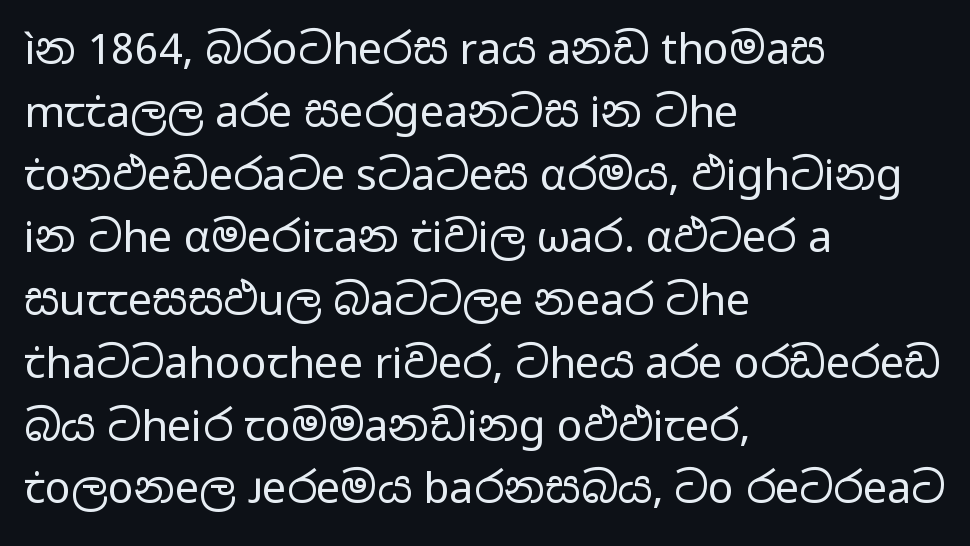
Q: Is the text bold? A: No.
Q: Is the text italic (slanted)? A: No, it is upright.
Q: Is the typeface a serif or a sans-serif typeface? A: Sans-serif.
Q: Is the text underlined? A: No.
Q: How is the paragraph aligned? A: Left-aligned.
Q: Is the spacing between letters normal or unusually wide? A: Normal.
Q: Is the spacing between lines tight, normal or loose? A: Normal.
Q: Width (condensed, normal, or wide)? A: Wide.
Q: Stroke contrast? A: Low.
Q: x-height? A: Medium.
Q: Monospaced? A: No.
